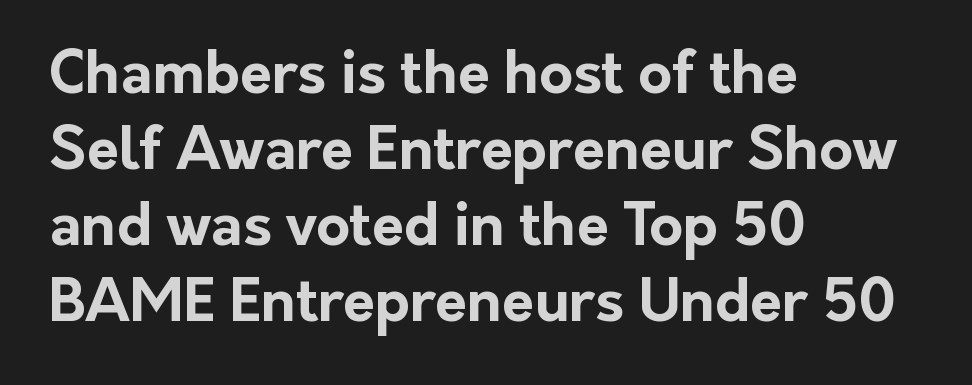
The image shows 58 px bold sans-serif type, upright; set left-aligned, normal line spacing (1.31x), normal letter spacing, not underlined; low stroke contrast and a medium x-height.
